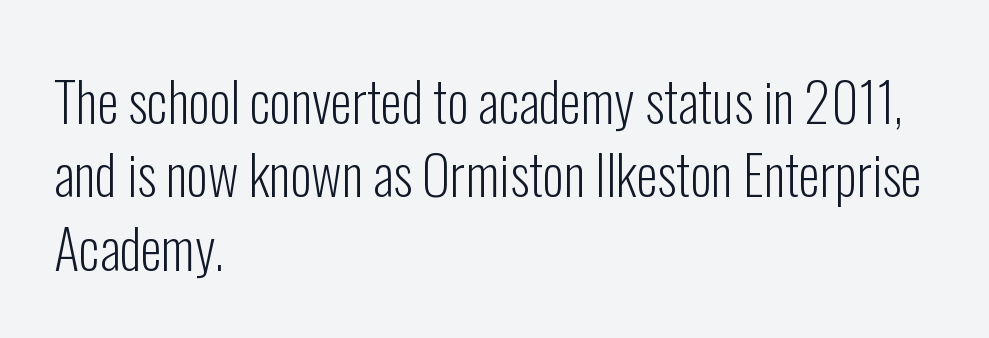
{"serif": "no", "italic": "no", "bold": "no", "weight": "light", "width": "condensed", "stroke_contrast": "low", "x_height": "medium", "monospaced": "no", "underline": "no", "align": "left", "line_spacing": "normal", "line_spacing_ratio": 1.36, "letter_spacing": "normal", "letter_spacing_em": 0.0, "glyph_px": 54}
